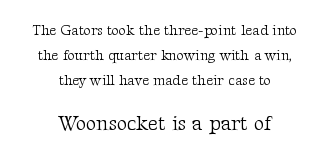
Q: Is the text bold? A: No.
Q: Is the text italic (slanted)? A: No, it is upright.
Q: Is the text underlined? A: No.
Q: How is the paragraph aligned? A: Centered.
Q: Is the spacing between letters normal or unusually wide? A: Normal.
Q: Which block of text is set in a larger size, the first (top) or the second (bottom)? A: The second (bottom) one.
